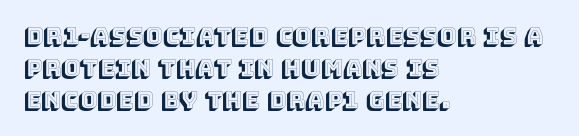
These lines are set flush left with a ragged right edge. Nope, not italic — everything's standing straight. Observe the ordinary spacing: letters are neighbours, not strangers. Vertically, the passage feels balanced, rows spaced as you'd expect. Has an underline been added? It has not.
